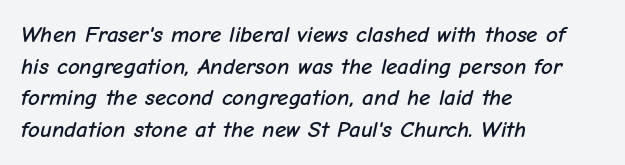
Honestly, there is no underline to notice here at all. Layout note: lines flush left. Line spacing here is normal. Emphasis-style slanted type is in use. Tracking here is standard; glyphs follow each other at the usual distance.
